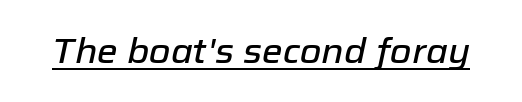
The image shows 35 px text type, italic (leaning right); set normal letter spacing, underlined; low stroke contrast and a medium x-height.
